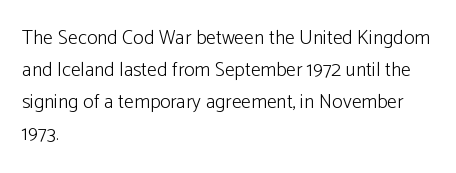
{"italic": "no", "bold": "no", "underline": "no", "align": "left", "line_spacing": "normal", "line_spacing_ratio": 1.6, "letter_spacing": "normal", "letter_spacing_em": 0.0, "glyph_px": 20}
